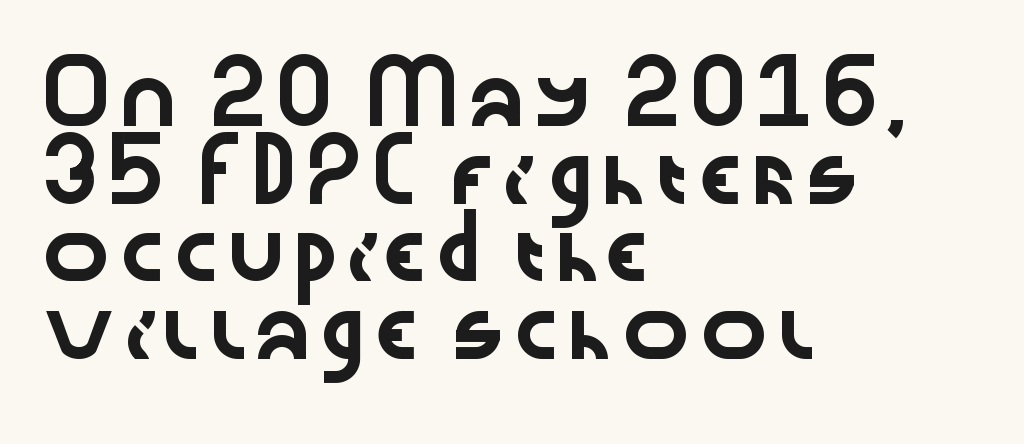
All the whitespace from short lines collects on the right. If you measured baseline to baseline, you'd find a middling distance. In terms of posture, this sample is upright. Underlining? Definitely not there. What stands out about the letter spacing? Nothing — it is the standard amount.
